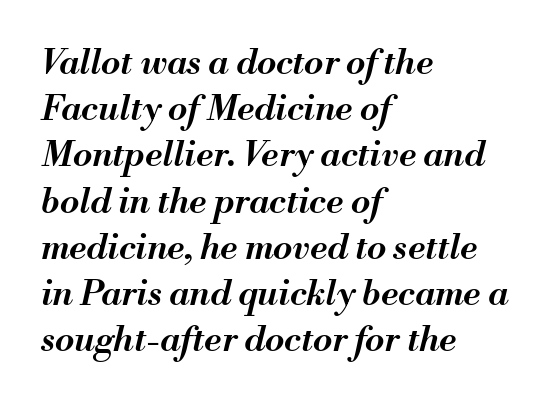
Horizontal bands of white between lines are of average thickness. The tracking reads as untouched default to a designer's eye. Horizontally, the lines are justified to the leading edge only. Underline: absent.
